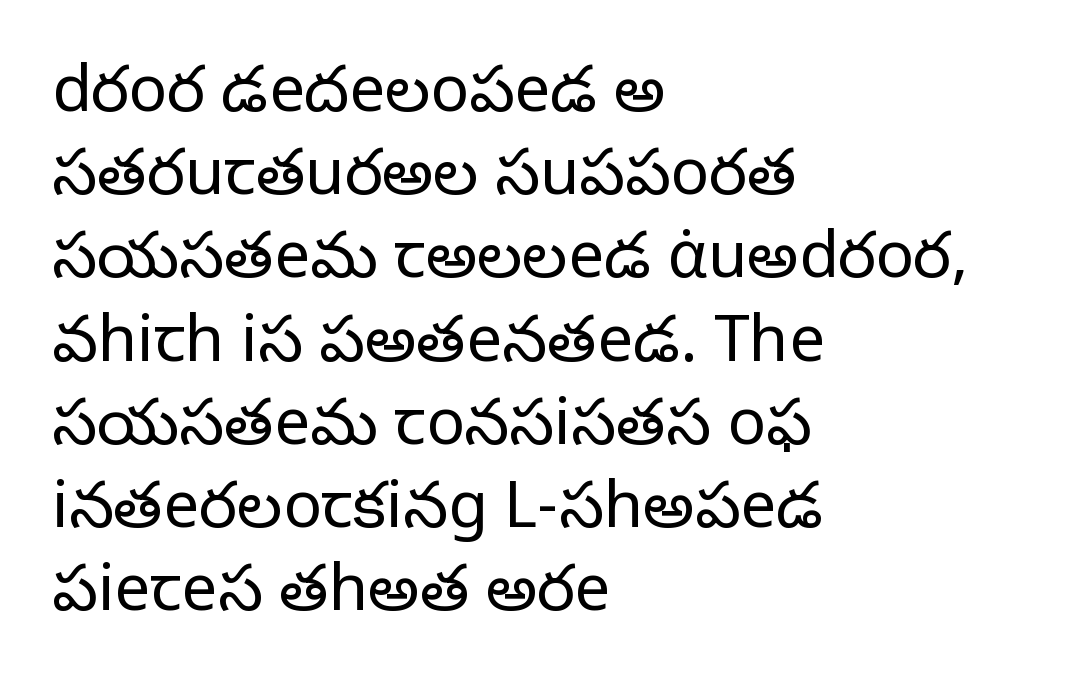
The image shows 64 px regular-weight serif type, upright; set left-aligned, normal line spacing (1.3x), normal letter spacing, not underlined; low stroke contrast and a large x-height.
